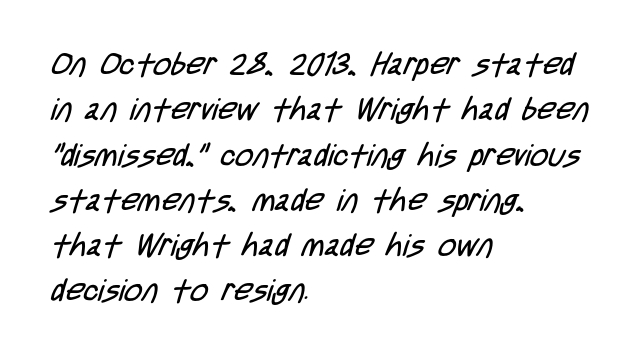
{"serif": "no", "bold": "no", "weight": "regular", "width": "condensed", "stroke_contrast": "low", "x_height": "large", "monospaced": "no", "underline": "no", "align": "left", "line_spacing": "normal", "line_spacing_ratio": 1.46, "letter_spacing": "normal", "letter_spacing_em": 0.0, "glyph_px": 31}
